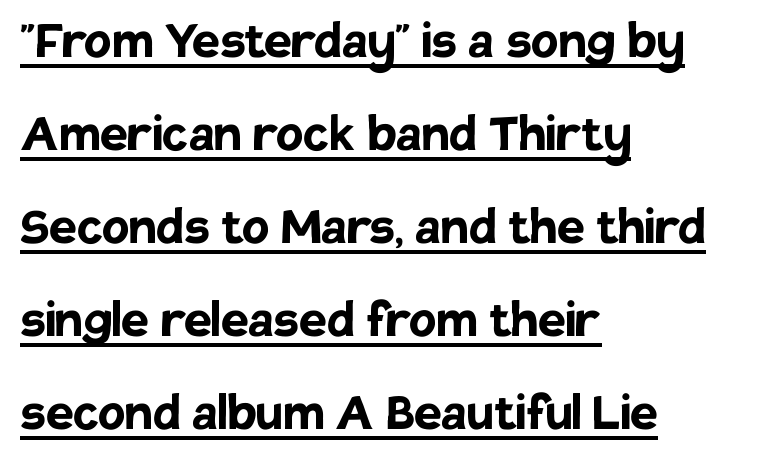
{"serif": "no", "italic": "no", "bold": "yes", "weight": "semibold", "width": "normal", "stroke_contrast": "low", "x_height": "large", "monospaced": "no", "underline": "yes", "align": "left", "line_spacing": "normal", "line_spacing_ratio": 1.5, "letter_spacing": "normal", "letter_spacing_em": 0.0, "glyph_px": 62}
